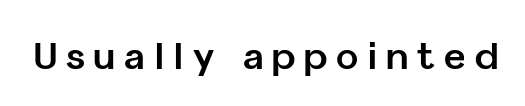
Glance below the letters and you will spot only blank space. These lines are composed in type without serifs. Tall strokes in this sample are plumb rather than angled. The rendering uses a bold face; every stroke is thick and dark. Between one letter and the next there's a generous, obvious gap.
